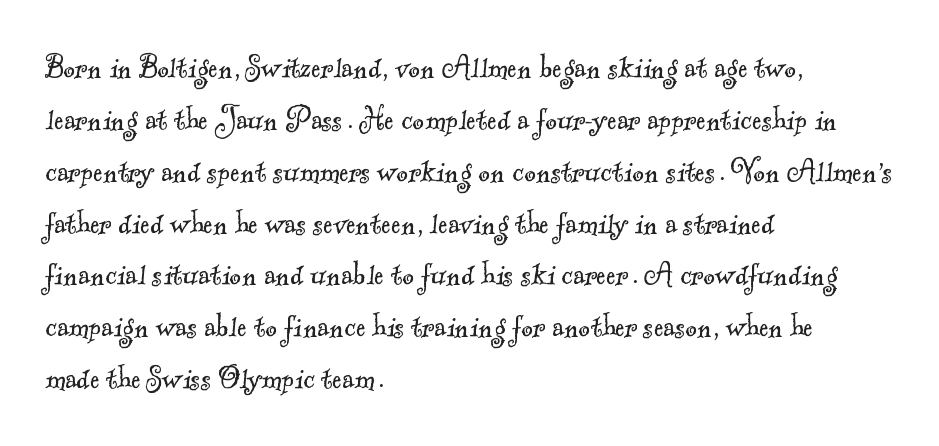
The image shows 36 px light serif type; set left-aligned, normal line spacing (1.44x), normal letter spacing, not underlined; a small x-height.
